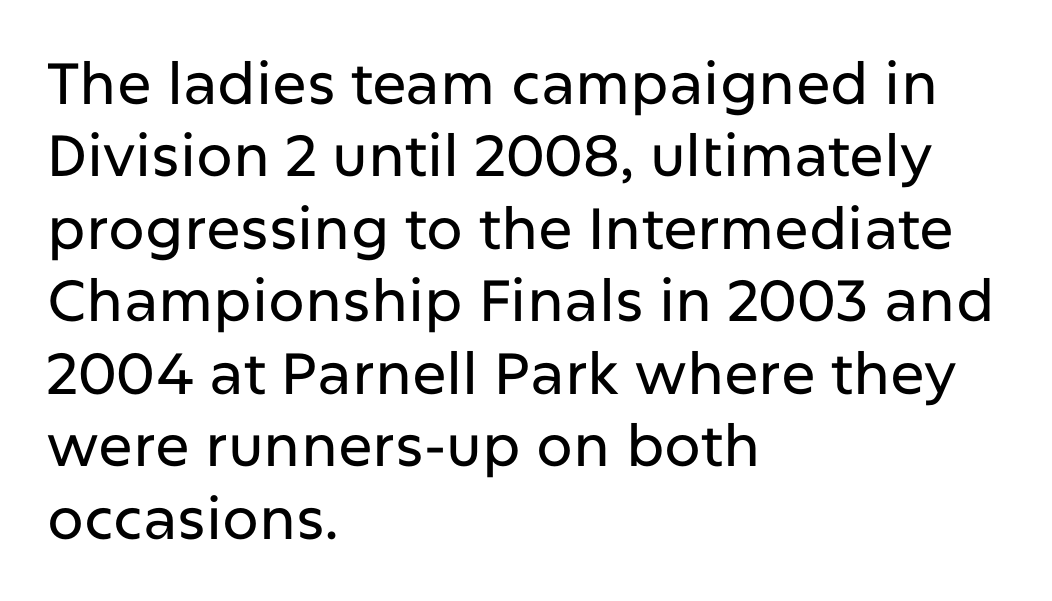
Q: Is the text italic (slanted)? A: No, it is upright.
Q: Is the typeface a serif or a sans-serif typeface? A: Sans-serif.
Q: Is the text underlined? A: No.
Q: How is the paragraph aligned? A: Left-aligned.
Q: Is the spacing between letters normal or unusually wide? A: Normal.
Q: Is the spacing between lines tight, normal or loose? A: Normal.
Q: Width (condensed, normal, or wide)? A: Normal.
Q: Stroke contrast? A: Low.
Q: x-height? A: Medium.
Q: Monospaced? A: No.
